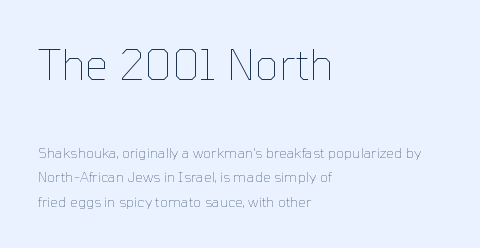
Q: Is the text bold? A: No.
Q: Is the text italic (slanted)? A: No, it is upright.
Q: Is the text underlined? A: No.
Q: How is the paragraph aligned? A: Left-aligned.
Q: Is the spacing between letters normal or unusually wide? A: Normal.
Q: Which block of text is set in a larger size, the first (top) or the second (bottom)? A: The first (top) one.
Q: Width (condensed, normal, or wide)? A: Normal.
Q: Stroke contrast? A: Low.
Q: x-height? A: Medium.
Q: Monospaced? A: No.
